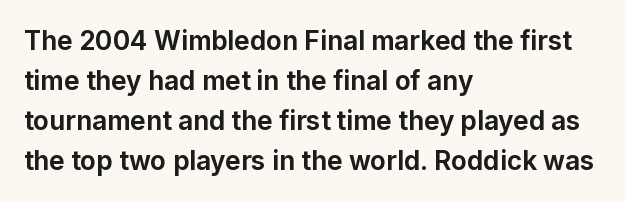
{"italic": "no", "bold": "yes", "underline": "no", "align": "left", "line_spacing": "normal", "line_spacing_ratio": 1.54, "letter_spacing": "normal", "letter_spacing_em": 0.0, "glyph_px": 26}
